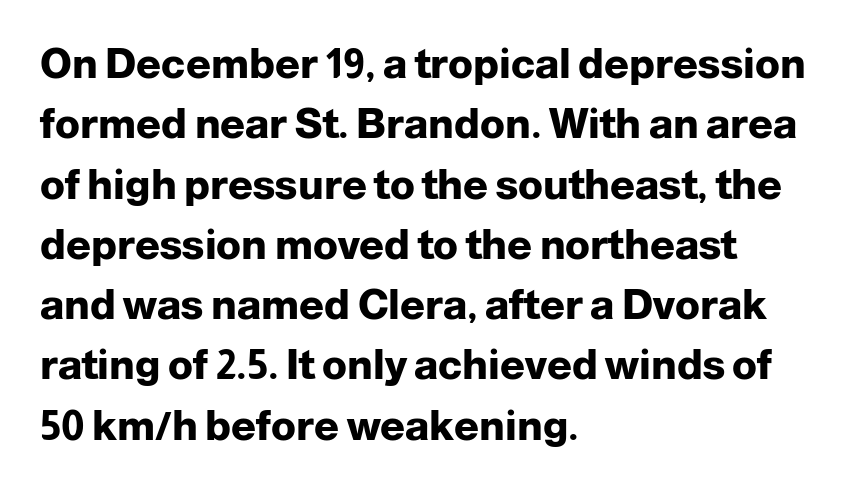
Q: Is the text bold? A: Yes.
Q: Is the text italic (slanted)? A: No, it is upright.
Q: Is the typeface a serif or a sans-serif typeface? A: Sans-serif.
Q: Is the text underlined? A: No.
Q: How is the paragraph aligned? A: Left-aligned.
Q: Is the spacing between letters normal or unusually wide? A: Normal.
Q: Is the spacing between lines tight, normal or loose? A: Normal.
Q: Width (condensed, normal, or wide)? A: Normal.
Q: Stroke contrast? A: Low.
Q: x-height? A: Medium.
Q: Monospaced? A: No.
